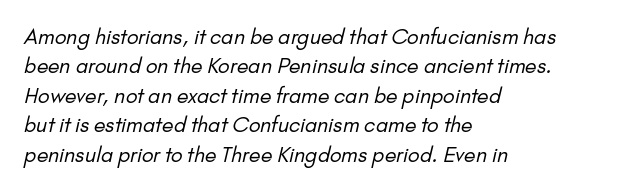
{"bold": "no", "underline": "no", "align": "left", "line_spacing": "normal", "line_spacing_ratio": 1.4, "letter_spacing": "normal", "letter_spacing_em": 0.0, "glyph_px": 21}
